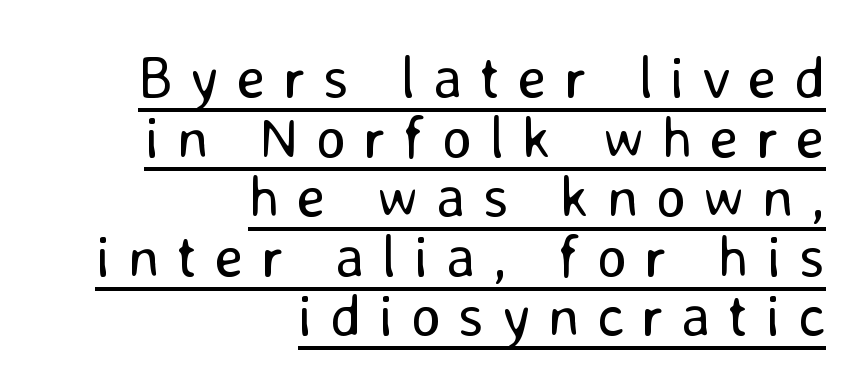
A typesetter would mark this as roman, not italic. Is there much room between lines? No — they nearly touch. Tracking value appears strongly positive — letters spread wide. Does the copy run flush right? Yes — the right margin is perfectly even.
